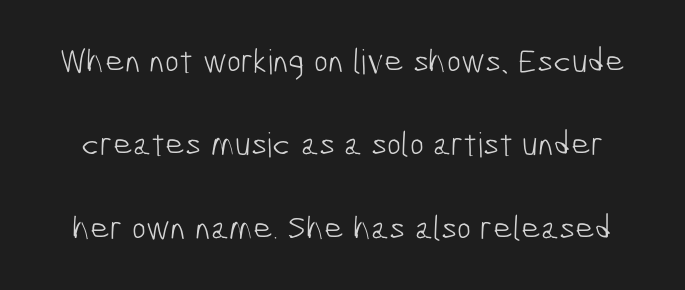
The leading is generous, giving the passage an open texture. The letters sit at their default tracking, neither squeezed nor spread. These lines are rendered in a variable-pitch font. Heft: none added — not bold. A clean baseline with only descenders dipping below it.
